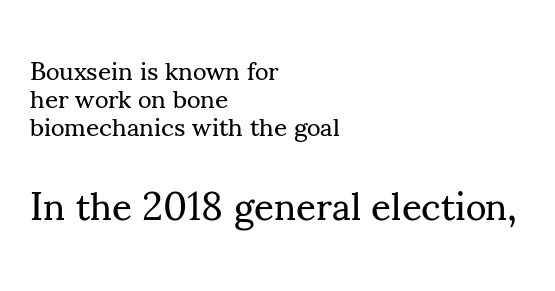
Q: Is the text bold? A: No.
Q: Is the text italic (slanted)? A: No, it is upright.
Q: Is the typeface a serif or a sans-serif typeface? A: Serif.
Q: Is the text underlined? A: No.
Q: How is the paragraph aligned? A: Left-aligned.
Q: Is the spacing between letters normal or unusually wide? A: Normal.
Q: Is the spacing between lines tight, normal or loose? A: Tight.
Q: Which block of text is set in a larger size, the first (top) or the second (bottom)? A: The second (bottom) one.
Q: Width (condensed, normal, or wide)? A: Normal.
Q: Stroke contrast? A: Medium.
Q: x-height? A: Small.
Q: Monospaced? A: No.
